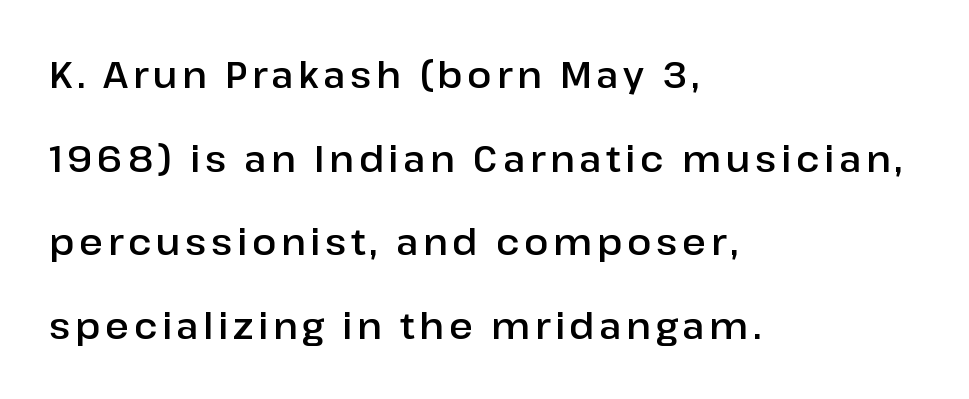
{"serif": "no", "italic": "no", "width": "normal", "stroke_contrast": "low", "x_height": "medium", "monospaced": "no", "underline": "no", "align": "left", "line_spacing": "loose", "line_spacing_ratio": 2.32, "glyph_px": 36}
